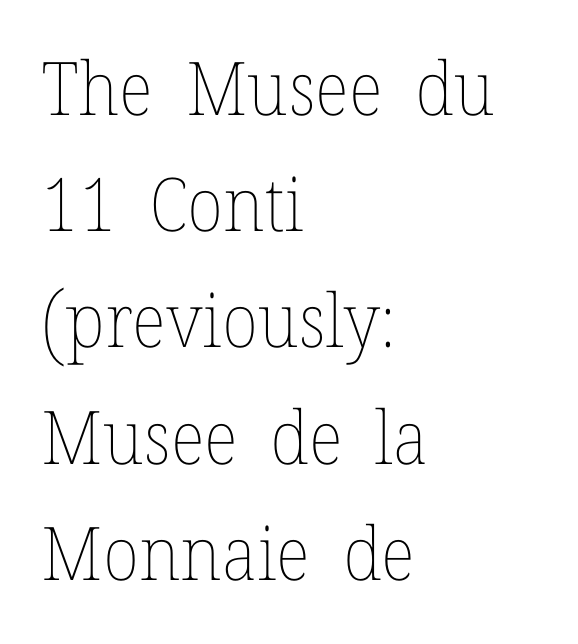
{"italic": "no", "bold": "no", "weight": "thin", "width": "normal", "stroke_contrast": "low", "x_height": "medium", "monospaced": "no", "underline": "no", "align": "left", "line_spacing": "normal", "line_spacing_ratio": 1.57, "letter_spacing": "normal", "letter_spacing_em": 0.0, "glyph_px": 74}
